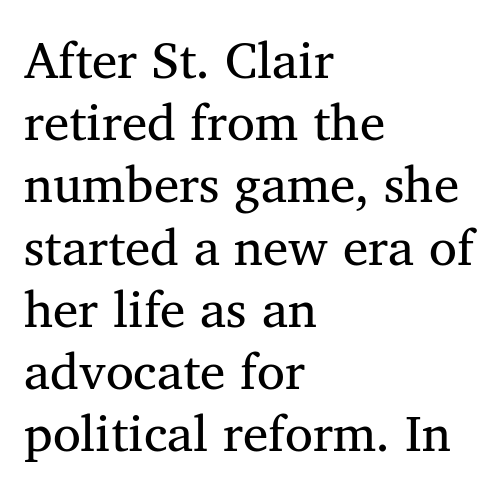
Q: Is the text bold? A: No.
Q: Is the text italic (slanted)? A: No, it is upright.
Q: Is the typeface a serif or a sans-serif typeface? A: Serif.
Q: Is the text underlined? A: No.
Q: How is the paragraph aligned? A: Left-aligned.
Q: Is the spacing between letters normal or unusually wide? A: Normal.
Q: Width (condensed, normal, or wide)? A: Normal.
Q: Stroke contrast? A: Medium.
Q: x-height? A: Medium.
Q: Monospaced? A: No.
